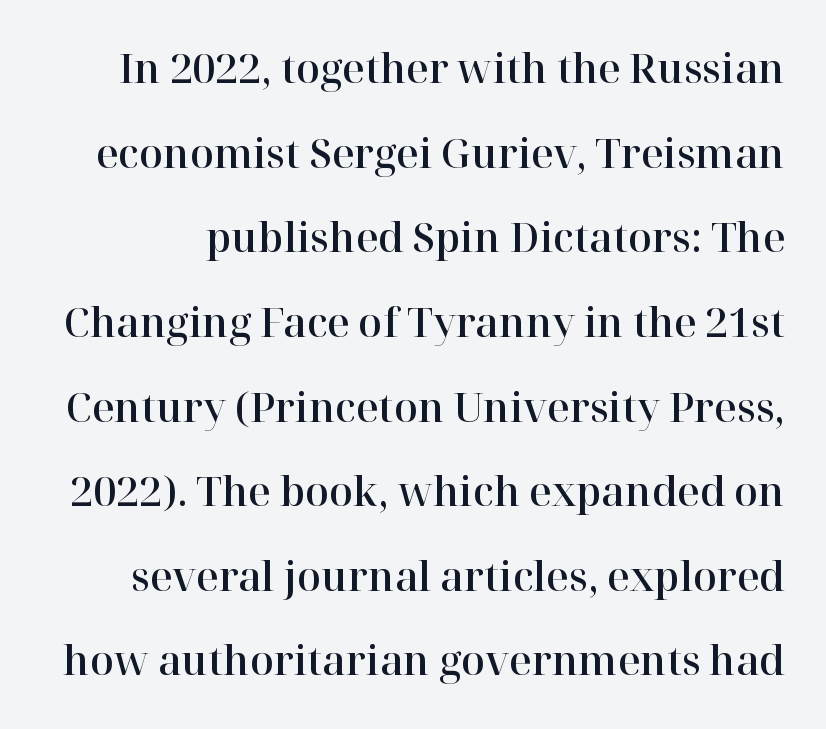
Q: Is the text italic (slanted)? A: No, it is upright.
Q: Is the typeface a serif or a sans-serif typeface? A: Serif.
Q: Is the text underlined? A: No.
Q: Is the spacing between letters normal or unusually wide? A: Normal.
Q: Is the spacing between lines tight, normal or loose? A: Loose.
Q: Width (condensed, normal, or wide)? A: Normal.
Q: Stroke contrast? A: High.
Q: x-height? A: Medium.
Q: Monospaced? A: No.
